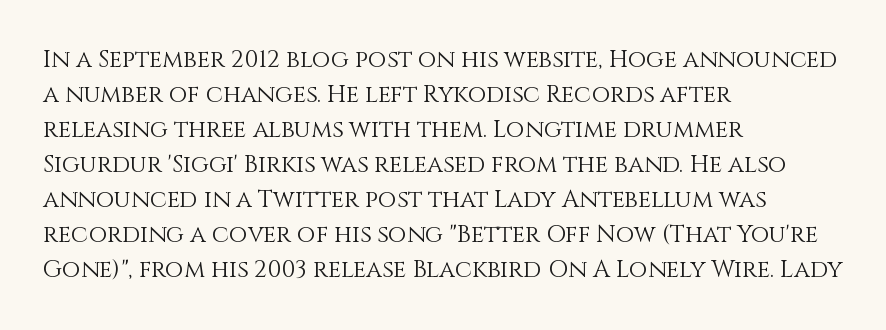
{"italic": "no", "bold": "no", "underline": "no", "align": "left", "line_spacing": "normal", "line_spacing_ratio": 1.46, "letter_spacing": "normal", "letter_spacing_em": 0.0, "glyph_px": 24}
